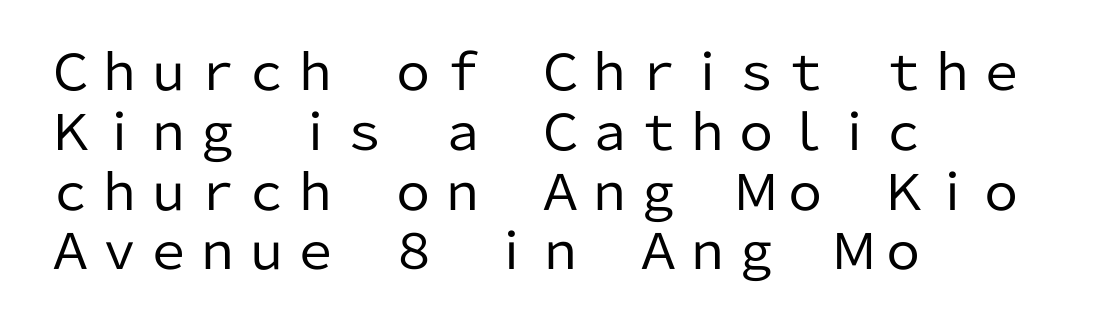
{"serif": "no", "italic": "no", "bold": "no", "weight": "regular", "width": "normal", "stroke_contrast": "low", "x_height": "medium", "monospaced": "no", "underline": "no", "align": "left", "line_spacing_ratio": 1.22, "letter_spacing": "normal", "letter_spacing_em": 0.0, "glyph_px": 49}
